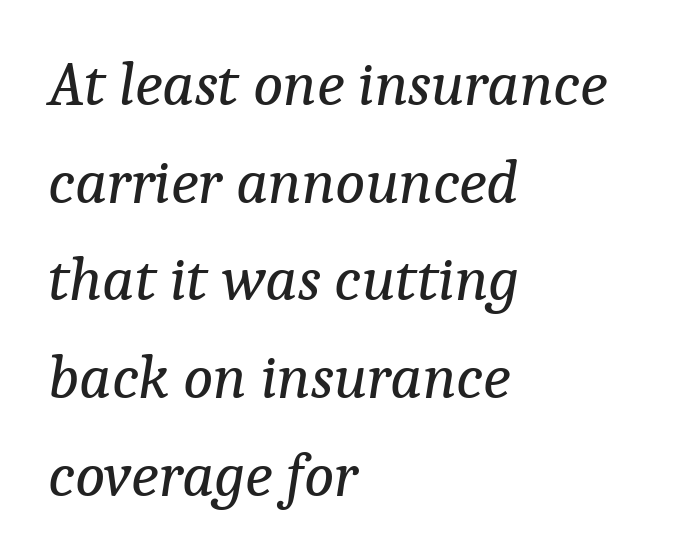
Q: Is the text bold? A: No.
Q: Is the text italic (slanted)? A: Yes, it leans right by about 9 degrees.
Q: Is the typeface a serif or a sans-serif typeface? A: Serif.
Q: Is the text underlined? A: No.
Q: How is the paragraph aligned? A: Left-aligned.
Q: Is the spacing between letters normal or unusually wide? A: Normal.
Q: Is the spacing between lines tight, normal or loose? A: Normal.
Q: Width (condensed, normal, or wide)? A: Normal.
Q: Stroke contrast? A: Low.
Q: x-height? A: Medium.
Q: Monospaced? A: No.
